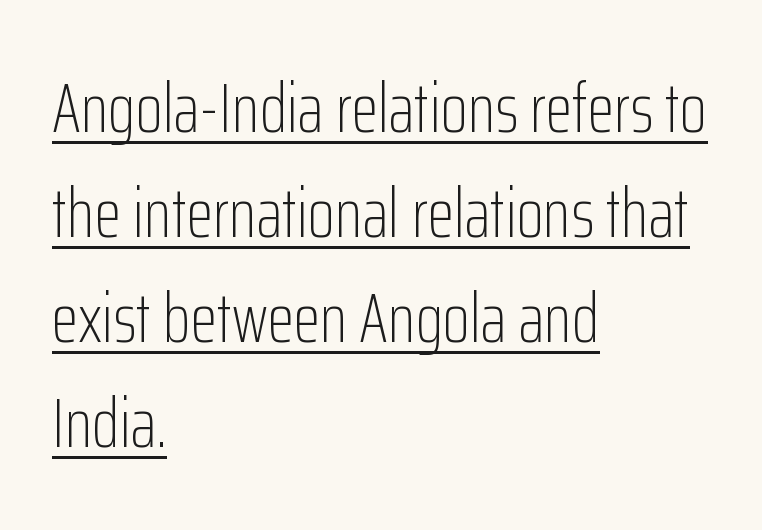
Q: Is the text bold? A: No.
Q: Is the text italic (slanted)? A: No, it is upright.
Q: Is the typeface a serif or a sans-serif typeface? A: Sans-serif.
Q: Is the text underlined? A: Yes.
Q: How is the paragraph aligned? A: Left-aligned.
Q: Is the spacing between letters normal or unusually wide? A: Normal.
Q: Is the spacing between lines tight, normal or loose? A: Normal.
Q: Width (condensed, normal, or wide)? A: Condensed.
Q: Stroke contrast? A: Low.
Q: x-height? A: Medium.
Q: Monospaced? A: No.
